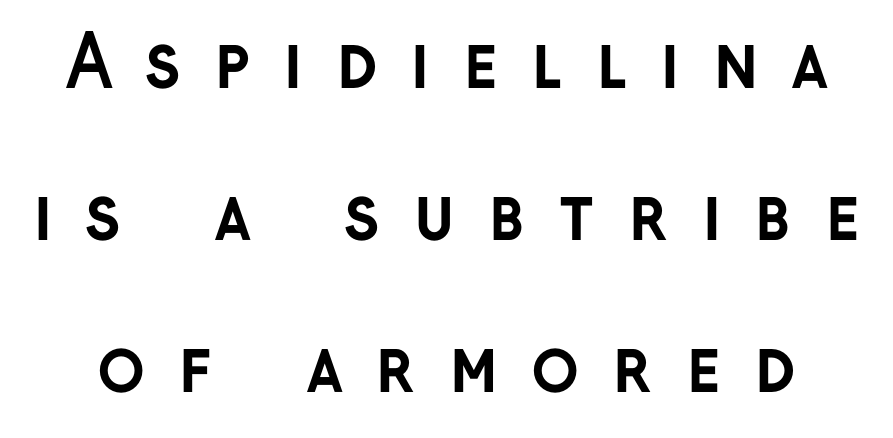
Observe the absence of serifs on each vertical stroke in this sample. Look at the tracking — it's clearly loosened, letters drifting apart. The space directly below the letters is spotless. Spacing verdict: proportional, widths tailored to each character. Vertical spacing — loose.
